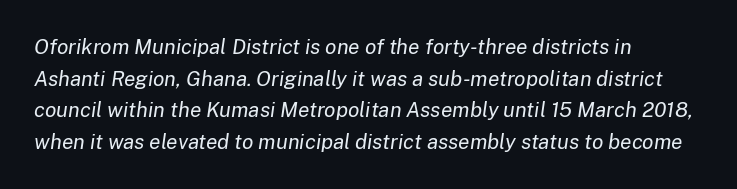
The image shows 21 px text type, italic (leaning right); set left-aligned, normal line spacing (1.51x), normal letter spacing, not underlined.
